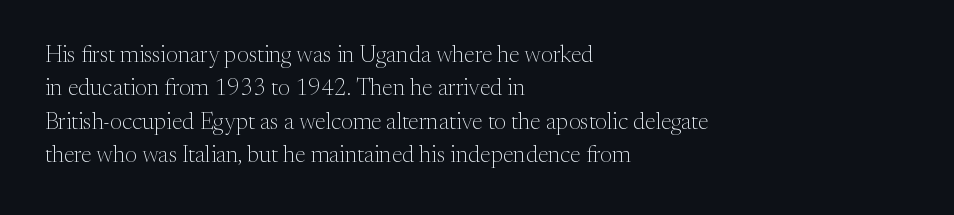
Q: Is the text bold? A: No.
Q: Is the text italic (slanted)? A: No, it is upright.
Q: Is the text underlined? A: No.
Q: How is the paragraph aligned? A: Left-aligned.
Q: Is the spacing between letters normal or unusually wide? A: Normal.
Q: Is the spacing between lines tight, normal or loose? A: Normal.
